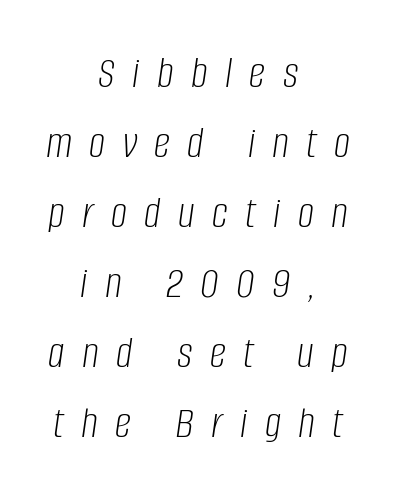
Q: Is the text bold? A: No.
Q: Is the text italic (slanted)? A: Yes, it leans right by about 8 degrees.
Q: Is the text underlined? A: No.
Q: How is the paragraph aligned? A: Centered.
Q: Is the spacing between letters normal or unusually wide? A: Unusually wide.
Q: Is the spacing between lines tight, normal or loose? A: Normal.
Q: Width (condensed, normal, or wide)? A: Condensed.
Q: Stroke contrast? A: Low.
Q: x-height? A: Large.
Q: Monospaced? A: No.
